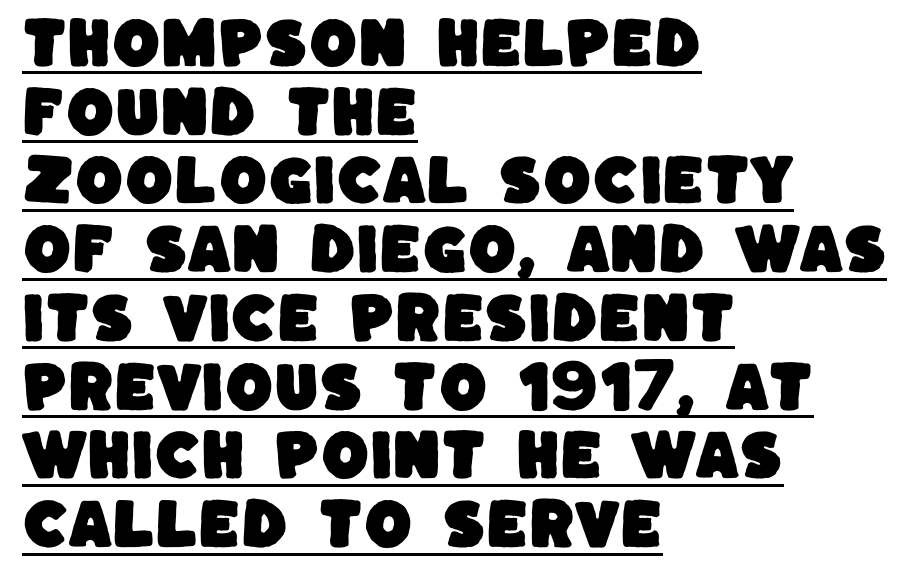
Q: Is the typeface a serif or a sans-serif typeface? A: Sans-serif.
Q: Is the text underlined? A: Yes.
Q: How is the paragraph aligned? A: Left-aligned.
Q: Is the spacing between letters normal or unusually wide? A: Normal.
Q: Is the spacing between lines tight, normal or loose? A: Normal.
Q: Width (condensed, normal, or wide)? A: Normal.
Q: Stroke contrast? A: Low.
Q: x-height? A: Large.
Q: Monospaced? A: No.
